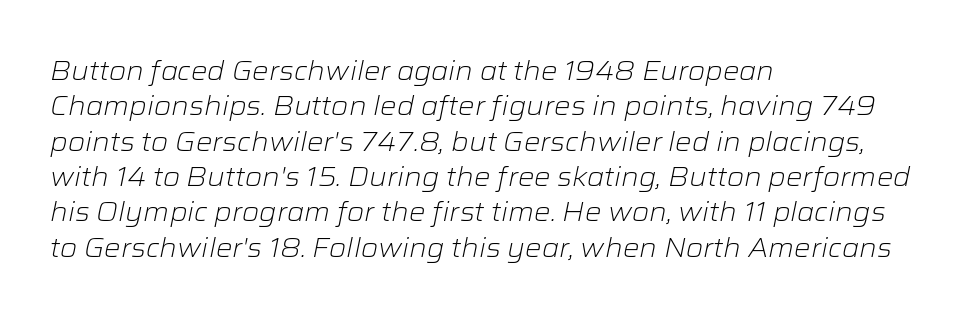
The image shows 26 px text type, italic (leaning right); set left-aligned, normal line spacing (1.36x), normal letter spacing, not underlined.
